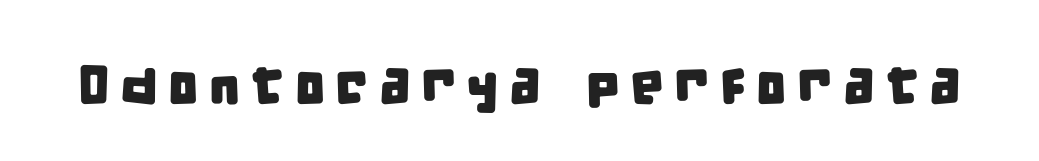
To sum up the face: it is a sans, with no serifs. Character widths vary here, with narrow letters taking less room than wide ones. A clean baseline with only descenders dipping below it.
